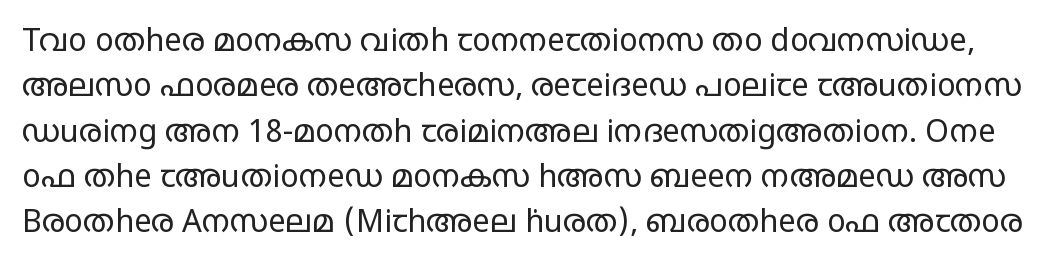
{"serif": "no", "italic": "no", "bold": "no", "weight": "regular", "width": "wide", "stroke_contrast": "low", "x_height": "large", "monospaced": "no", "underline": "no", "line_spacing": "normal", "line_spacing_ratio": 1.46, "letter_spacing": "normal", "letter_spacing_em": 0.0, "glyph_px": 31}
